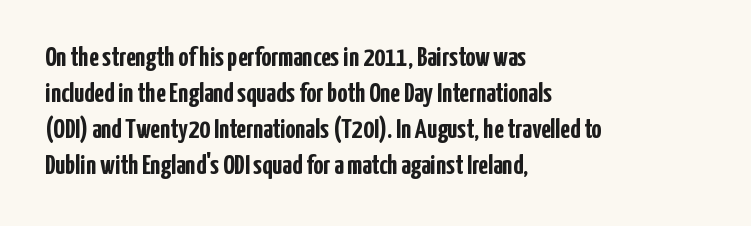
Does the copy run flush right? No — it runs flush left. The baseline area is clear. The face used here is proportionally spaced, like ordinary book or web type. This is the regular roman posture of the typeface. Students, note that the glyphs here touch the page at normal intervals. A sans-serif font was chosen for this passage.
